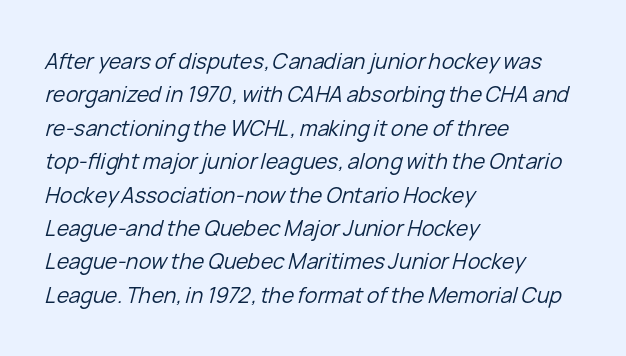
Decoration check: the copy has no underline. Line beginnings align vertically; line endings do not. This sample uses plain, unmodified letter spacing. Notice how descenders clear the ascenders below comfortably — that's standard leading. Ink coverage per letter is moderate at most. The rendering applies a slant to the glyphs.
